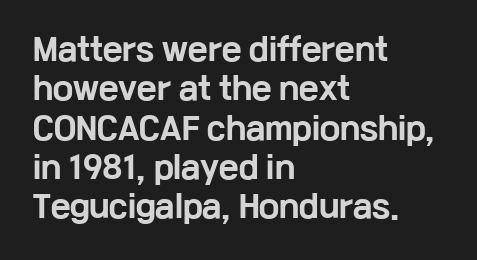
Q: Is the text bold? A: Yes.
Q: Is the text italic (slanted)? A: No, it is upright.
Q: Is the typeface a serif or a sans-serif typeface? A: Sans-serif.
Q: Is the text underlined? A: No.
Q: How is the paragraph aligned? A: Left-aligned.
Q: Is the spacing between letters normal or unusually wide? A: Normal.
Q: Is the spacing between lines tight, normal or loose? A: Normal.
Q: Width (condensed, normal, or wide)? A: Wide.
Q: Stroke contrast? A: Low.
Q: x-height? A: Medium.
Q: Monospaced? A: No.
